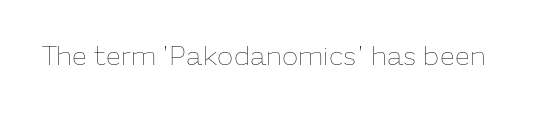
Q: Is the text bold? A: No.
Q: Is the text italic (slanted)? A: No, it is upright.
Q: Is the text underlined? A: No.
Q: Is the spacing between letters normal or unusually wide? A: Normal.
